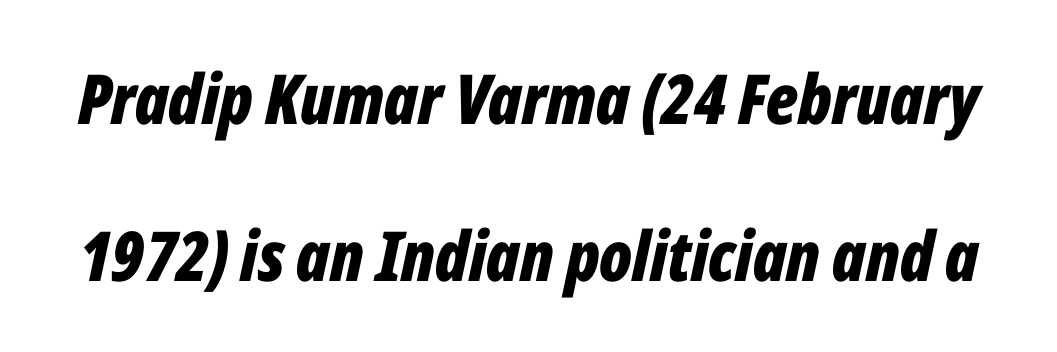
{"italic": "yes", "lean": "right", "slant_degrees": 12, "bold": "yes", "weight": "bold", "width": "condensed", "stroke_contrast": "low", "x_height": "medium", "monospaced": "no", "underline": "no", "line_spacing": "loose", "line_spacing_ratio": 2.27, "letter_spacing": "normal", "letter_spacing_em": 0.0, "glyph_px": 69}
